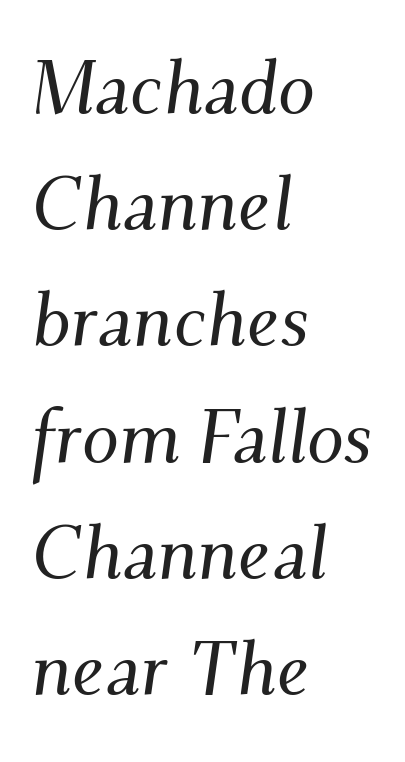
Anything drawn beneath the words? Only blank space. The glyphs in this specimen are seriffed. The typography opts for an oblique posture over an upright one. Note the varied advance widths — an 'i' is clearly narrower than an 'm'. The leading is moderate, giving the passage an even texture.
